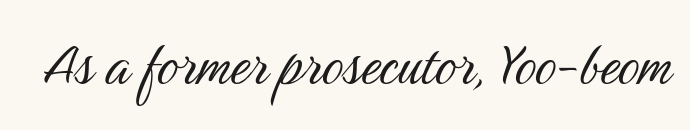
Character widths vary here, with narrow letters taking less room than wide ones. The line texture is even and compact thanks to regular tracking. Stem width sits at or under what a default text font uses.
